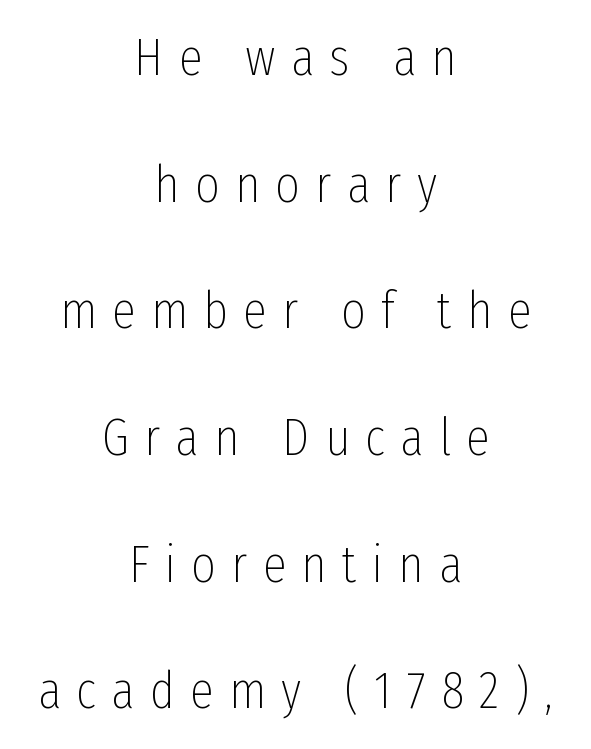
{"serif": "no", "italic": "no", "bold": "no", "weight": "thin", "width": "condensed", "stroke_contrast": "low", "x_height": "medium", "monospaced": "no", "underline": "no", "align": "center", "line_spacing": "loose", "line_spacing_ratio": 2.39, "letter_spacing": "wide", "letter_spacing_em": 0.29, "glyph_px": 53}
